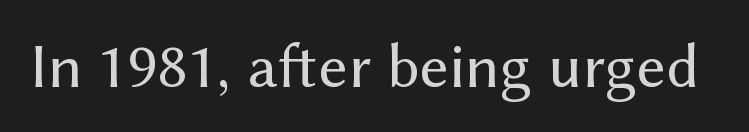
The image shows 64 px regular-weight sans-serif type, upright; set normal letter spacing, not underlined; medium stroke contrast and a medium x-height.
